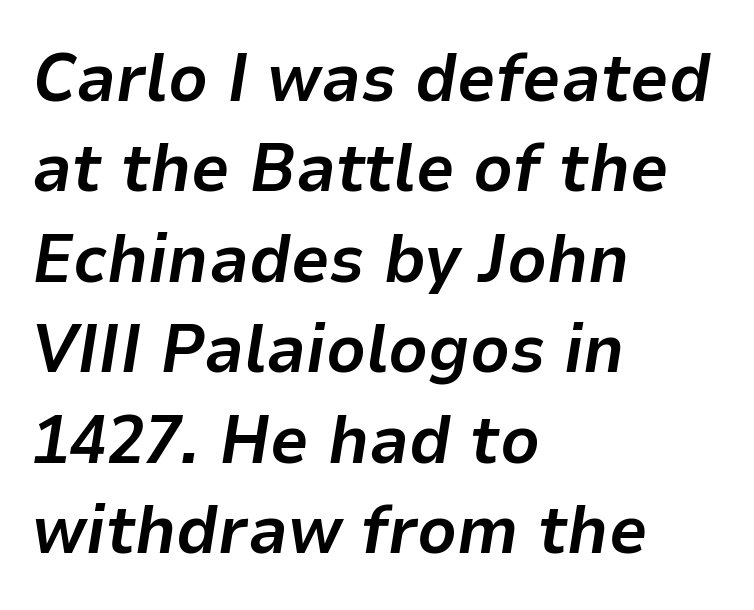
The image shows 68 px bold type, italic (leaning right); set left-aligned, normal line spacing (1.33x), normal letter spacing, not underlined; low stroke contrast and a medium x-height.
